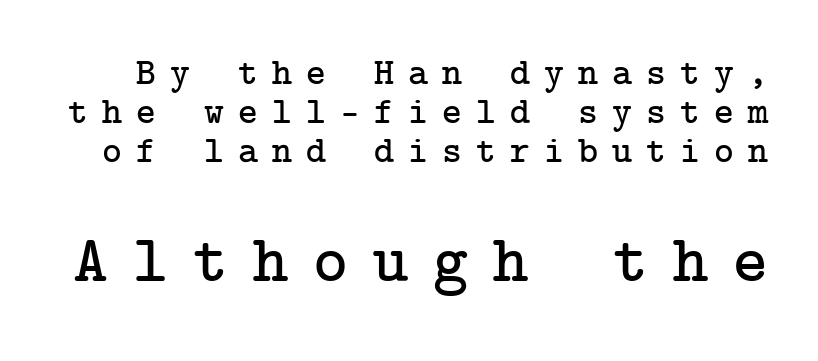
The image shows 67 px serif type, upright; set tight line spacing (1.03x), unusually wide letter spacing (+0.37 em), not underlined; the second (bottom) block is 1.76x larger; low stroke contrast and a medium x-height.
